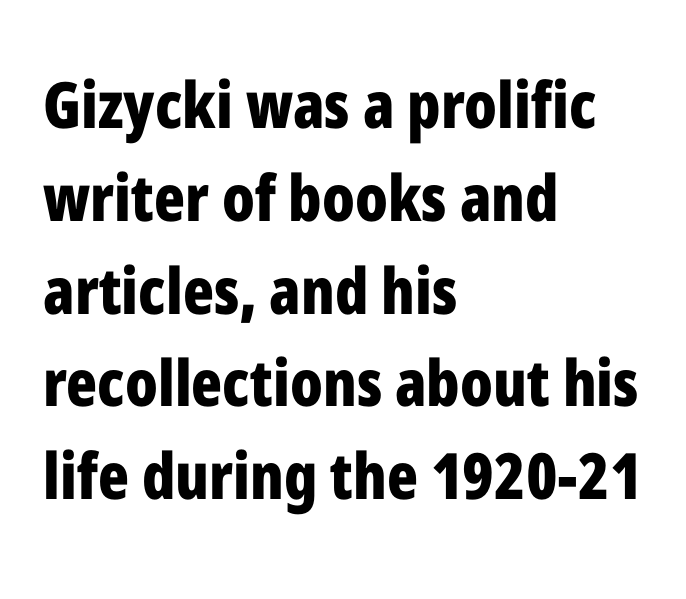
The image shows 64 px bold, condensed sans-serif type, upright; set left-aligned, normal line spacing (1.45x), normal letter spacing, not underlined; low stroke contrast and a medium x-height.
